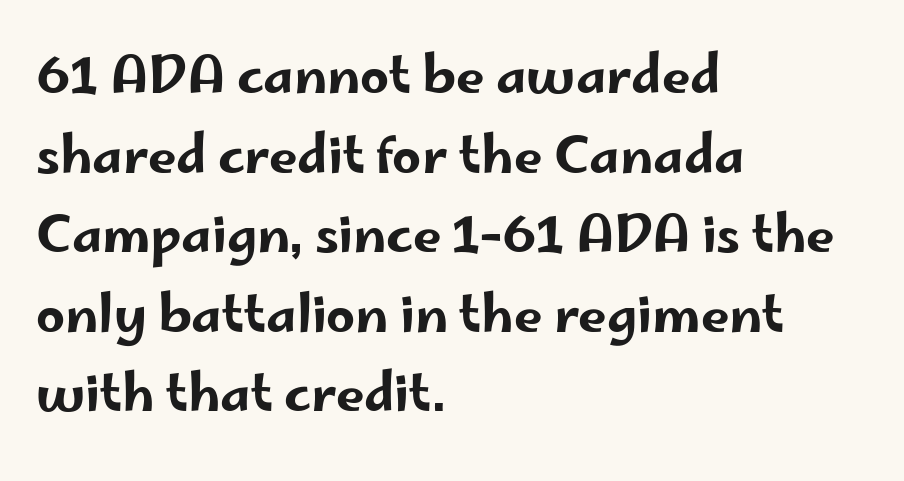
Varying glyph widths throughout — classic text-font behaviour. Line starts are locked; line ends wander. Quick note: not italic, upright. Words appear dense and cohesive because spacing is normal. Leading: standard. Plain, unruled lines of type.
